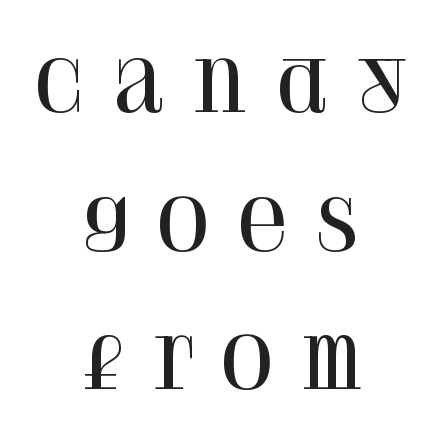
{"serif": "yes", "italic": "no", "width": "normal", "stroke_contrast": "high", "x_height": "large", "monospaced": "no", "underline": "no", "align": "center", "line_spacing": "loose", "line_spacing_ratio": 1.98, "letter_spacing": "wide", "letter_spacing_em": 0.32, "glyph_px": 70}
